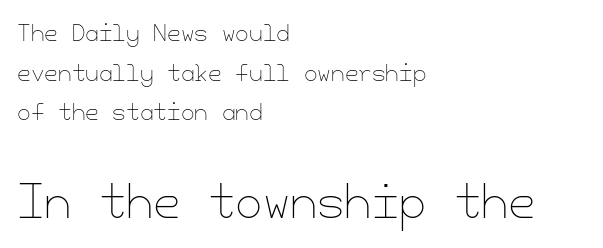
Check the space under the baseline: it is left empty. Posture: upright roman. The lines in this sample share a left origin and differ only in where they stop. The horizontal fit of the characters is conventional and even. Size hierarchy here favors the trailing block over the leading one. Heaviness? Minimal to ordinary, like unemphasized prose.
